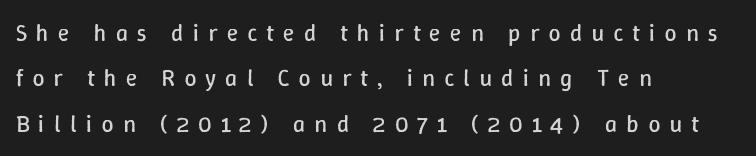
{"italic": "no", "bold": "no", "underline": "no", "align": "left", "line_spacing_ratio": 1.89, "letter_spacing": "wide", "letter_spacing_em": 0.38, "glyph_px": 24}
